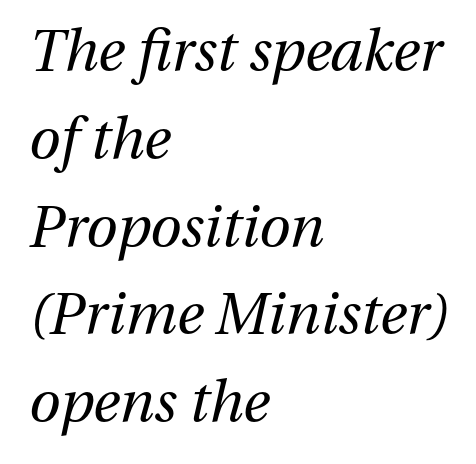
Q: Is the text bold? A: No.
Q: Is the text italic (slanted)? A: Yes, it leans right by about 13 degrees.
Q: Is the text underlined? A: No.
Q: How is the paragraph aligned? A: Left-aligned.
Q: Is the spacing between letters normal or unusually wide? A: Normal.
Q: Is the spacing between lines tight, normal or loose? A: Normal.
Q: Width (condensed, normal, or wide)? A: Normal.
Q: Stroke contrast? A: Medium.
Q: x-height? A: Medium.
Q: Monospaced? A: No.
